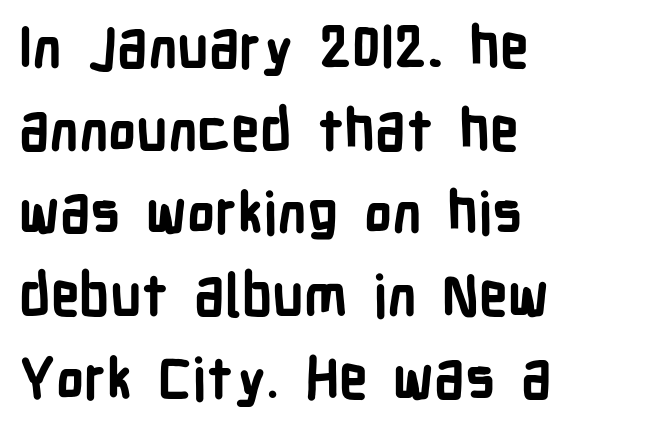
The image shows 57 px bold, condensed sans-serif type, upright; set left-aligned, normal line spacing (1.45x), normal letter spacing, not underlined; low stroke contrast and a medium x-height.
